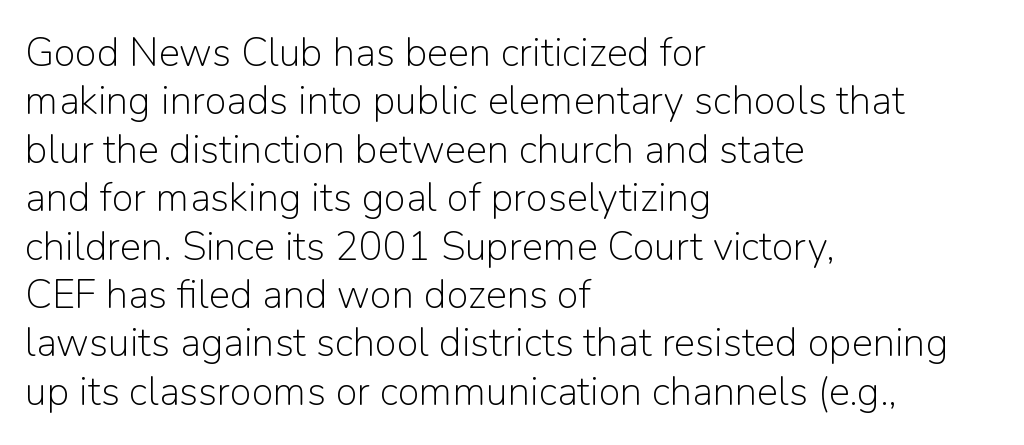
{"serif": "no", "italic": "no", "bold": "no", "weight": "light", "width": "normal", "stroke_contrast": "low", "x_height": "medium", "monospaced": "no", "underline": "no", "align": "left", "line_spacing_ratio": 1.21, "letter_spacing": "normal", "letter_spacing_em": 0.0, "glyph_px": 40}
